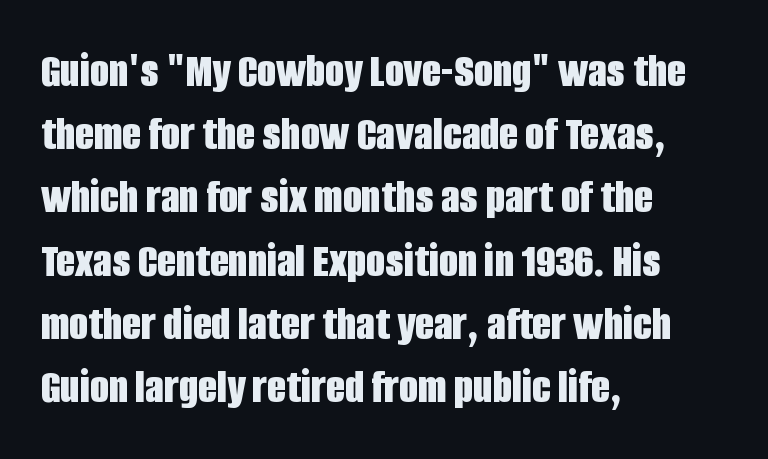
Q: Is the text bold? A: Yes.
Q: Is the text italic (slanted)? A: No, it is upright.
Q: Is the typeface a serif or a sans-serif typeface? A: Sans-serif.
Q: Is the text underlined? A: No.
Q: How is the paragraph aligned? A: Left-aligned.
Q: Is the spacing between letters normal or unusually wide? A: Normal.
Q: Is the spacing between lines tight, normal or loose? A: Normal.
Q: Width (condensed, normal, or wide)? A: Condensed.
Q: Stroke contrast? A: Low.
Q: x-height? A: Large.
Q: Monospaced? A: No.
